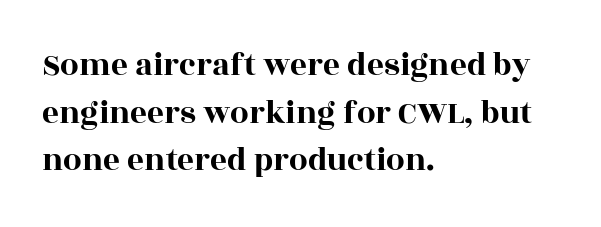
The image shows 33 px wide serif type, upright; set left-aligned, normal line spacing (1.44x), normal letter spacing, not underlined; a large x-height.
